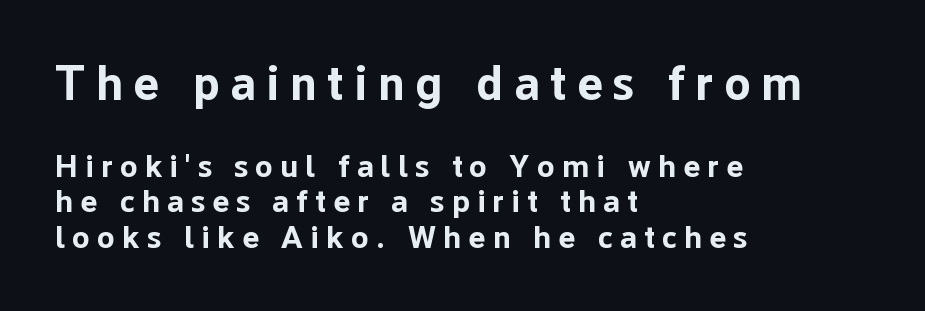
Where is the straight margin? On the left. What kind of face is this? One without serifs — a sans. Vertical strokes here are truly vertical. The line texture is sparse and dotted thanks to wide tracking. Stroke thickness is high; the sample reads as a true bold.
